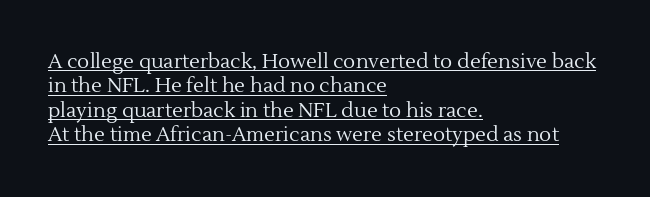
The image shows 20 px text type, upright; set left-aligned, line spacing 1.22x, normal letter spacing, underlined.
